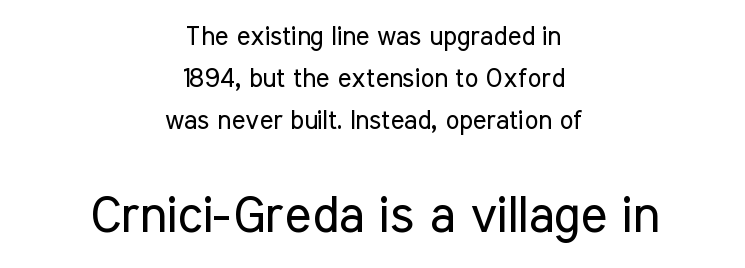
The image shows 51 px regular-weight, condensed sans-serif type, upright; set centered, normal line spacing (1.62x), normal letter spacing, not underlined; the second (bottom) block is 1.96x larger; low stroke contrast and a medium x-height.
